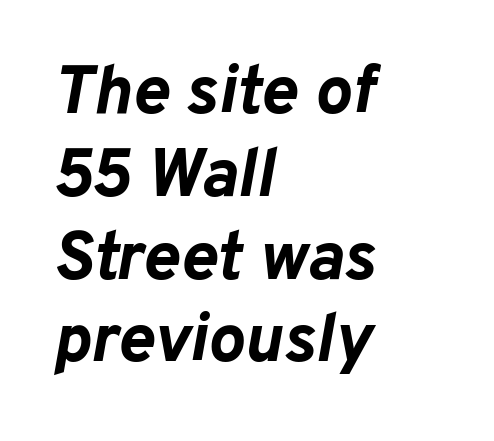
{"italic": "yes", "lean": "right", "slant_degrees": 10, "bold": "yes", "weight": "bold", "width": "normal", "stroke_contrast": "low", "x_height": "medium", "monospaced": "no", "underline": "no", "align": "left", "line_spacing_ratio": 1.2, "letter_spacing": "normal", "letter_spacing_em": 0.0, "glyph_px": 69}
